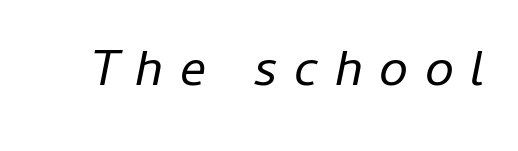
Q: Is the text bold? A: No.
Q: Is the text italic (slanted)? A: Yes, it leans right by about 11 degrees.
Q: Is the text underlined? A: No.
Q: Is the spacing between letters normal or unusually wide? A: Unusually wide.
Q: Width (condensed, normal, or wide)? A: Normal.
Q: Stroke contrast? A: Low.
Q: x-height? A: Medium.
Q: Monospaced? A: No.
